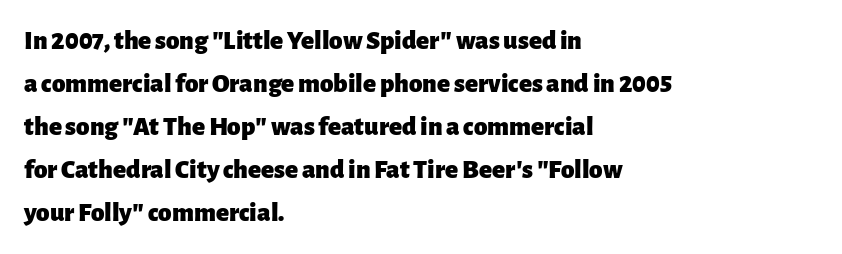
Q: Is the text bold? A: Yes.
Q: Is the text italic (slanted)? A: No, it is upright.
Q: Is the text underlined? A: No.
Q: How is the paragraph aligned? A: Left-aligned.
Q: Is the spacing between letters normal or unusually wide? A: Normal.
Q: Is the spacing between lines tight, normal or loose? A: Normal.
